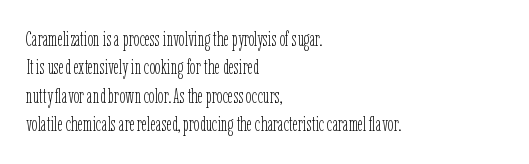
Evenly set lines give the paragraph a standard silhouette. Students, note that the glyphs here touch the page at normal intervals. In terms of posture, this sample is upright. Typeset ragged right — the left edge is the straight one.
